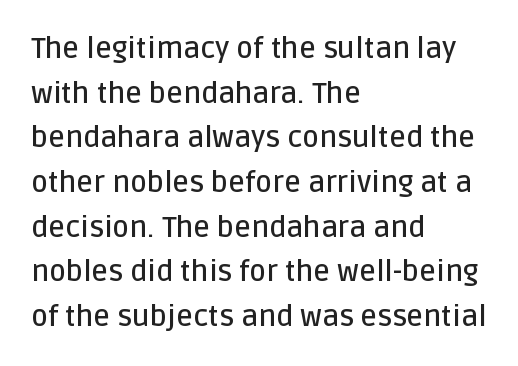
Q: Is the text bold? A: Semi-bold.
Q: Is the text italic (slanted)? A: No, it is upright.
Q: Is the typeface a serif or a sans-serif typeface? A: Sans-serif.
Q: Is the text underlined? A: No.
Q: How is the paragraph aligned? A: Left-aligned.
Q: Is the spacing between letters normal or unusually wide? A: Normal.
Q: Is the spacing between lines tight, normal or loose? A: Normal.
Q: Width (condensed, normal, or wide)? A: Normal.
Q: Stroke contrast? A: Low.
Q: x-height? A: Large.
Q: Monospaced? A: No.
